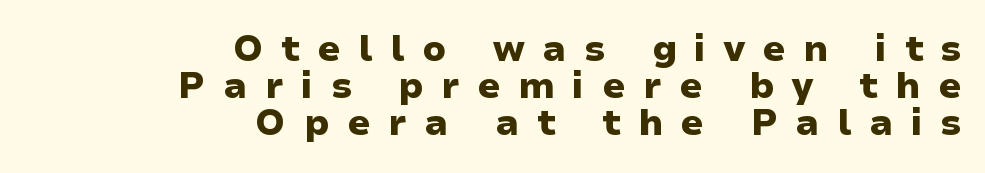
Q: Is the text bold? A: Yes.
Q: Is the text italic (slanted)? A: No, it is upright.
Q: Is the typeface a serif or a sans-serif typeface? A: Sans-serif.
Q: Is the text underlined? A: No.
Q: How is the paragraph aligned? A: Right-aligned.
Q: Is the spacing between letters normal or unusually wide? A: Unusually wide.
Q: Is the spacing between lines tight, normal or loose? A: Tight.
Q: Width (condensed, normal, or wide)? A: Wide.
Q: Stroke contrast? A: Low.
Q: x-height? A: Medium.
Q: Monospaced? A: No.
